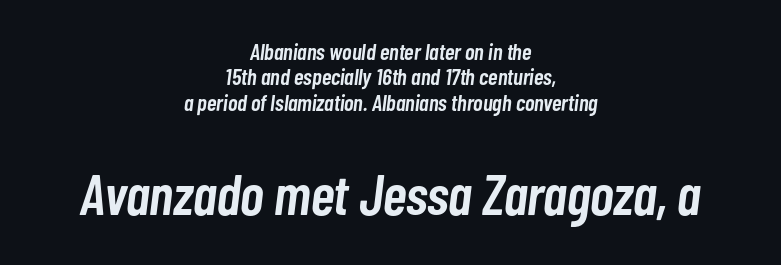
Quick note: underline off. Looks like regular typesetting: each glyph gets only the width it needs. The text block is weighted toward neither margin, spreading evenly from the middle. Compared with an ordinary text face, these strokes are moderately heavier — a semibold.
